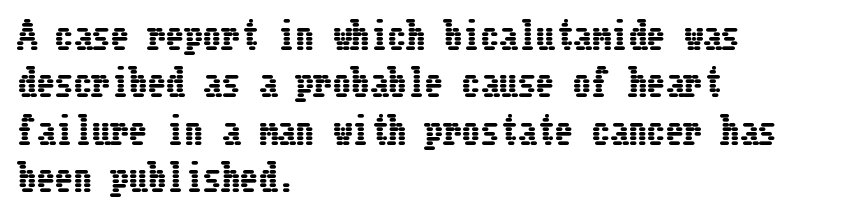
Q: Is the text italic (slanted)? A: No, it is upright.
Q: Is the text underlined? A: No.
Q: How is the paragraph aligned? A: Left-aligned.
Q: Is the spacing between letters normal or unusually wide? A: Normal.
Q: Is the spacing between lines tight, normal or loose? A: Normal.
Q: Width (condensed, normal, or wide)? A: Condensed.
Q: Stroke contrast? A: Low.
Q: x-height? A: Medium.
